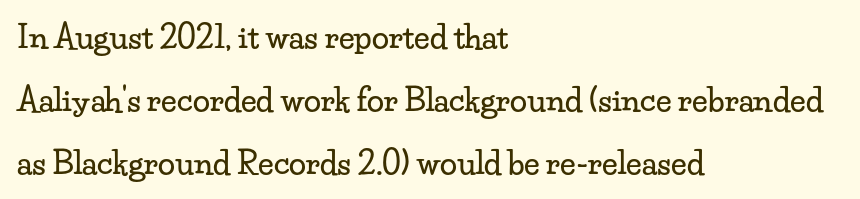
The font's upright variant was chosen for this text. The rendering shows small feet on the letterforms — a serif design. Each letter keeps its own natural width here, so spacing adapts to shape. Loosely led — the rows are spread out. These lines stack with their left ends in a neat column.
